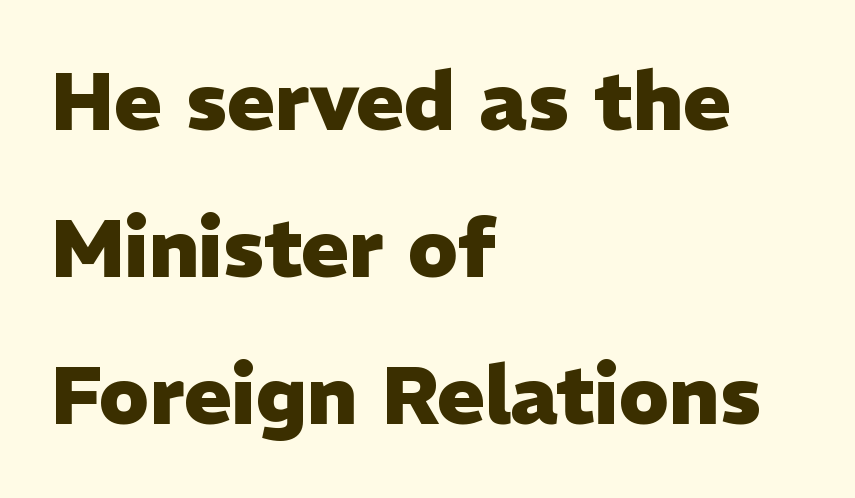
{"serif": "no", "italic": "no", "bold": "yes", "weight": "heavy", "width": "normal", "stroke_contrast": "low", "x_height": "medium", "monospaced": "no", "underline": "no", "align": "left", "line_spacing_ratio": 1.84, "letter_spacing": "normal", "letter_spacing_em": 0.0, "glyph_px": 80}
